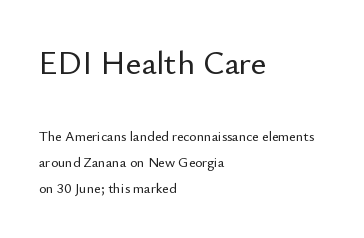
{"serif": "no", "italic": "no", "width": "normal", "stroke_contrast": "low", "x_height": "small", "monospaced": "no", "underline": "no", "align": "left", "line_spacing_ratio": 1.85, "letter_spacing": "normal", "letter_spacing_em": 0.0, "larger_block": "first", "size_ratio": 2.36, "glyph_px": 33}
